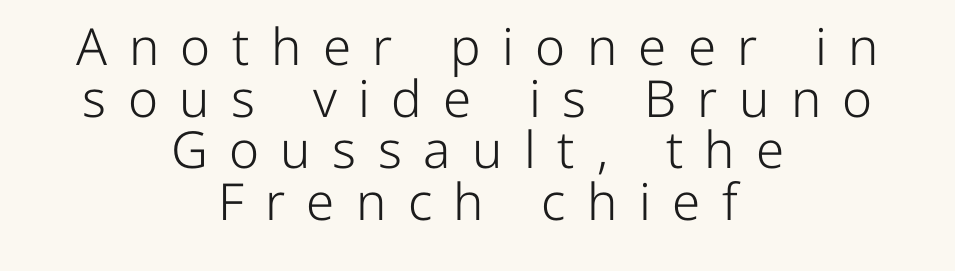
{"serif": "no", "italic": "no", "bold": "no", "weight": "light", "width": "normal", "stroke_contrast": "low", "x_height": "medium", "monospaced": "no", "underline": "no", "align": "center", "line_spacing": "tight", "line_spacing_ratio": 1.01, "letter_spacing": "wide", "letter_spacing_em": 0.42, "glyph_px": 51}
